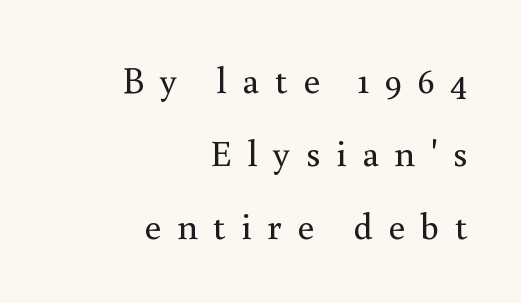
The image shows 37 px regular-weight serif type, upright; set right-aligned, loose line spacing (1.97x), unusually wide letter spacing (+0.42 em), not underlined; medium stroke contrast and a small x-height.
